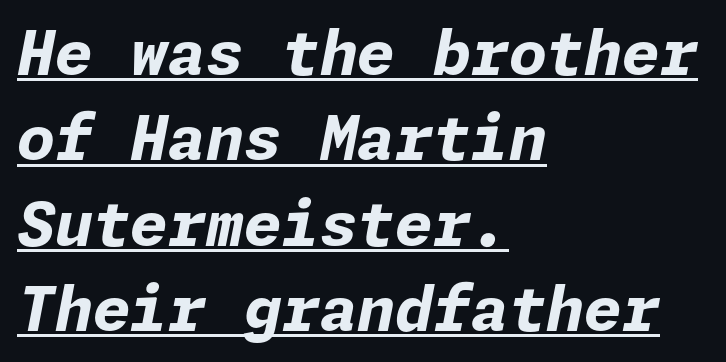
The image shows 61 px bold type, italic (leaning right); set left-aligned, normal line spacing (1.4x), normal letter spacing, underlined; low stroke contrast and a medium x-height.
